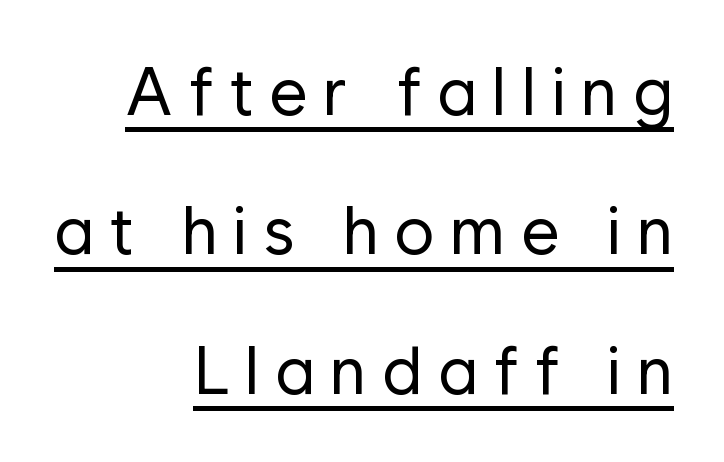
{"serif": "no", "italic": "no", "bold": "no", "weight": "regular", "width": "normal", "stroke_contrast": "low", "x_height": "medium", "monospaced": "no", "underline": "yes", "align": "right", "line_spacing": "loose", "line_spacing_ratio": 2.08, "letter_spacing": "wide", "letter_spacing_em": 0.23, "glyph_px": 67}
